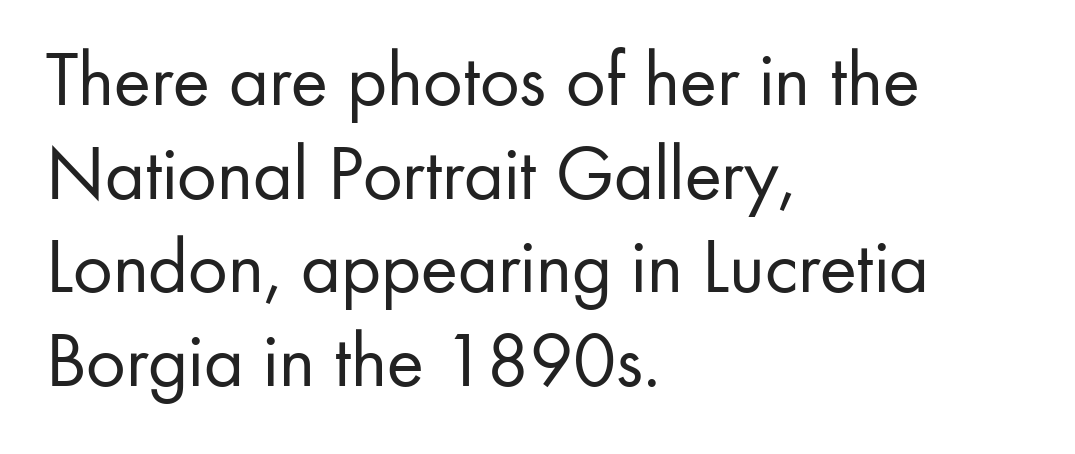
Q: Is the text bold? A: No.
Q: Is the text italic (slanted)? A: No, it is upright.
Q: Is the typeface a serif or a sans-serif typeface? A: Sans-serif.
Q: Is the text underlined? A: No.
Q: How is the paragraph aligned? A: Left-aligned.
Q: Is the spacing between letters normal or unusually wide? A: Normal.
Q: Width (condensed, normal, or wide)? A: Normal.
Q: Stroke contrast? A: Low.
Q: x-height? A: Small.
Q: Monospaced? A: No.
